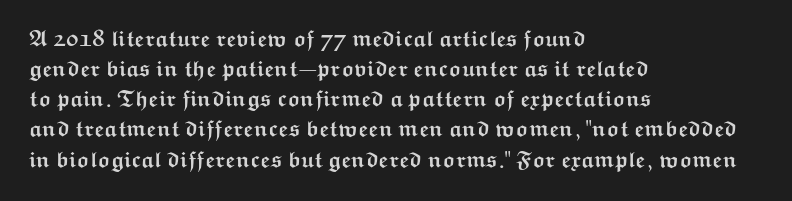
The paragraph shown leans on its left margin. This block has exactly the height ordinary leading produces. Italic: no, the glyphs are upright roman. The baseline area is clear.
